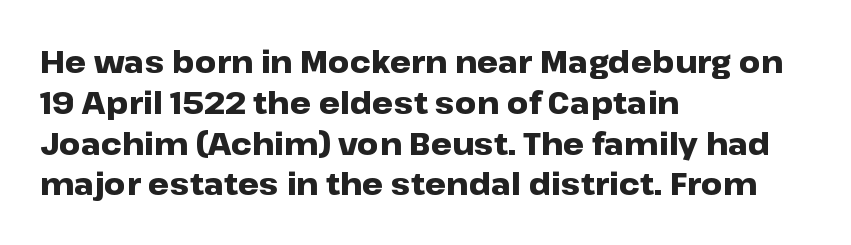
The image shows 30 px heavy, wide sans-serif type, upright; set left-aligned, normal line spacing (1.36x), normal letter spacing, not underlined; low stroke contrast and a medium x-height.
